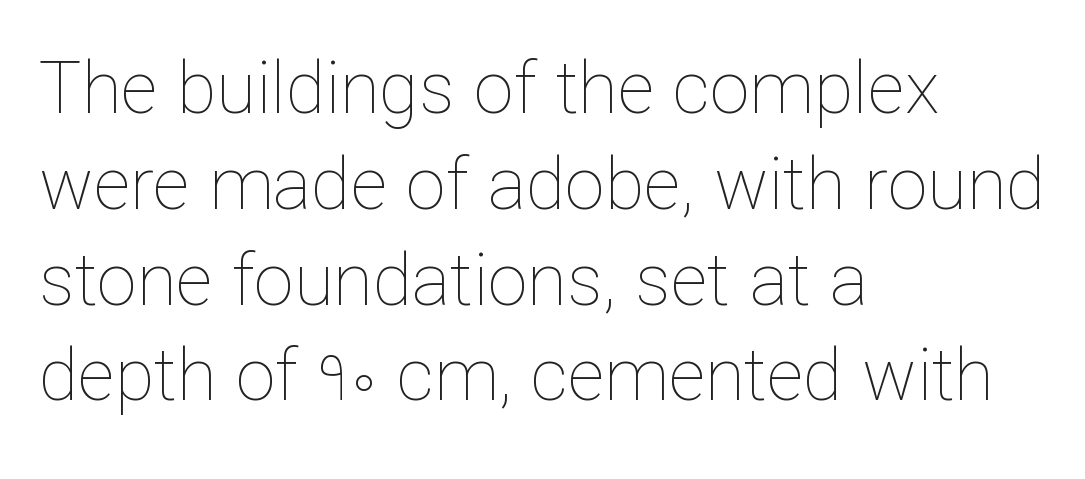
{"italic": "no", "bold": "no", "weight": "thin", "width": "normal", "stroke_contrast": "low", "x_height": "medium", "monospaced": "no", "underline": "no", "align": "left", "line_spacing": "normal", "line_spacing_ratio": 1.33, "letter_spacing": "normal", "letter_spacing_em": 0.0, "glyph_px": 72}
